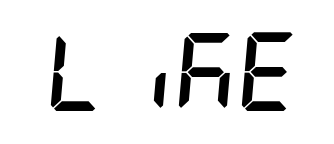
{"italic": "yes", "lean": "right", "slant_degrees": 5, "bold": "yes", "weight": "semibold", "width": "condensed", "stroke_contrast": "low", "x_height": "large", "underline": "no", "letter_spacing": "normal", "letter_spacing_em": 0.0, "glyph_px": 78}
